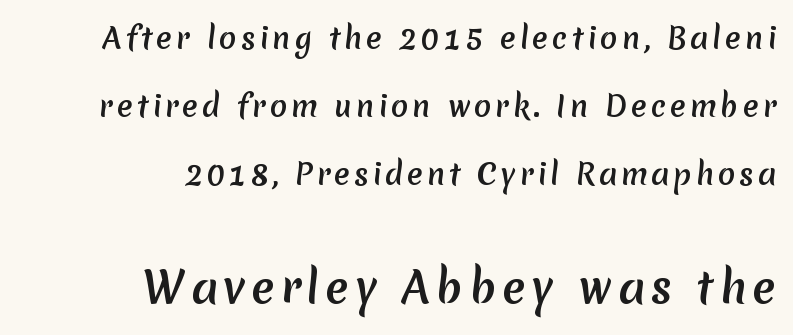
Q: Is the typeface a serif or a sans-serif typeface? A: Sans-serif.
Q: Is the text underlined? A: No.
Q: How is the paragraph aligned? A: Right-aligned.
Q: Is the spacing between lines tight, normal or loose? A: Loose.
Q: Which block of text is set in a larger size, the first (top) or the second (bottom)? A: The second (bottom) one.
Q: Width (condensed, normal, or wide)? A: Normal.
Q: Stroke contrast? A: Medium.
Q: x-height? A: Medium.
Q: Monospaced? A: No.
